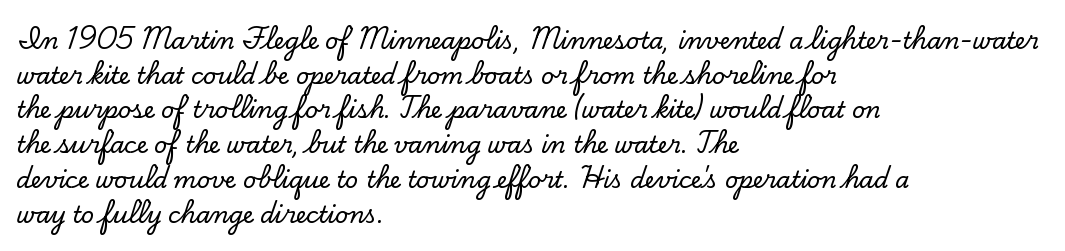
Q: Is the text italic (slanted)? A: Yes.
Q: Is the text underlined? A: No.
Q: How is the paragraph aligned? A: Left-aligned.
Q: Is the spacing between letters normal or unusually wide? A: Normal.
Q: Is the spacing between lines tight, normal or loose? A: Normal.
